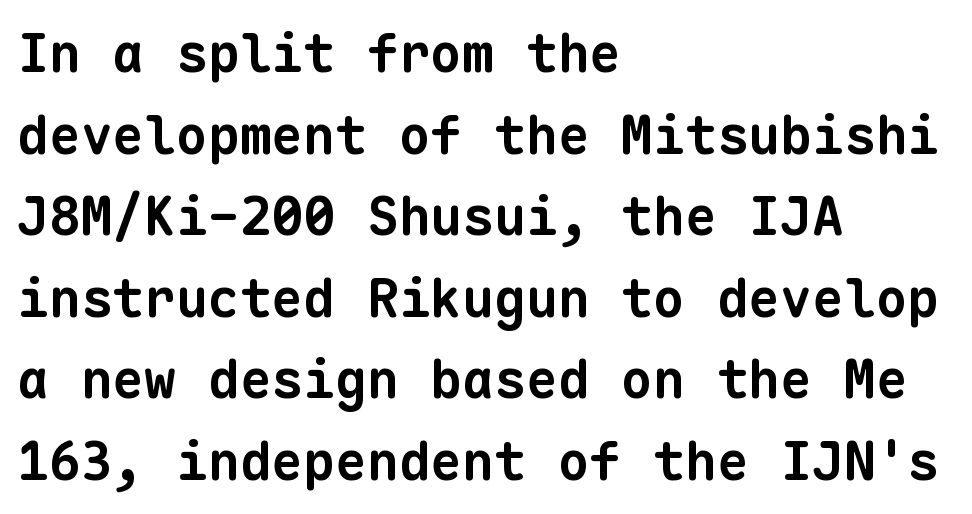
The image shows 53 px bold sans-serif type, monospaced; set left-aligned, normal line spacing (1.54x), normal letter spacing, not underlined; low stroke contrast and a medium x-height.
